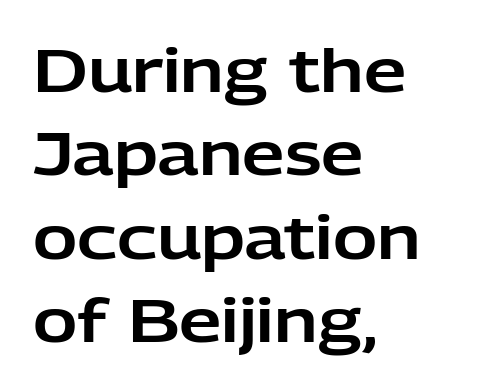
Compared with a centered layout, this one pins lines to the left instead. Rows of type keep a routine distance in the vertical direction. Classification — sans serif. Think of a printed novel: that variable character pitch is what you see here. The horizontal fit of the characters is conventional and even. Italic: no, the glyphs are upright roman.
